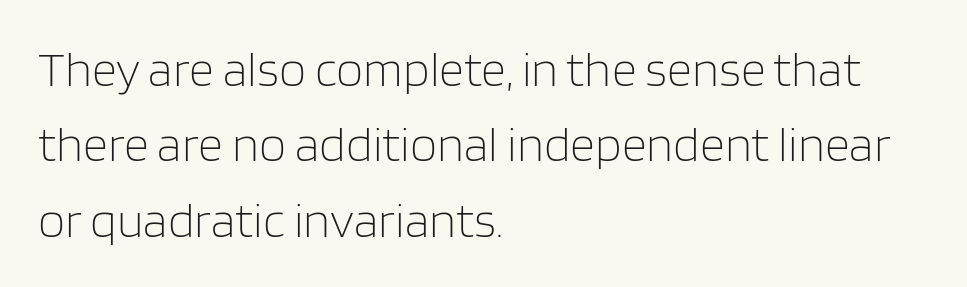
The image shows 49 px light sans-serif type, upright; set left-aligned, normal line spacing (1.54x), normal letter spacing, not underlined; low stroke contrast and a large x-height.
